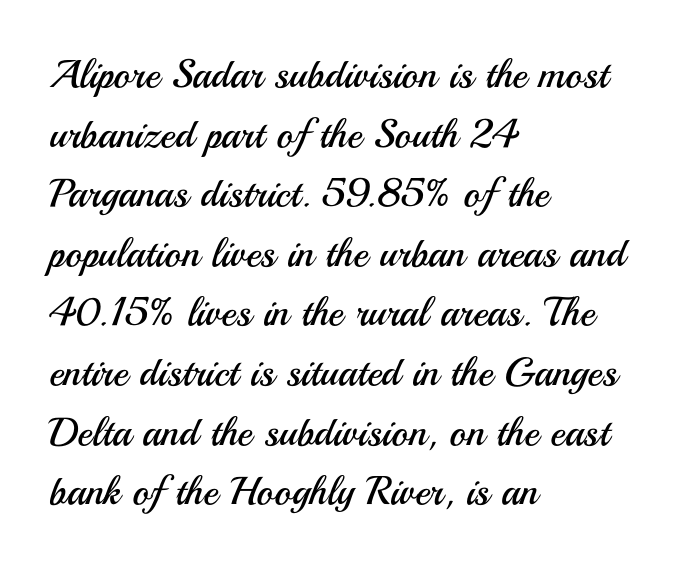
The image shows 40 px regular-weight sans-serif type; set left-aligned, normal line spacing (1.49x), normal letter spacing, not underlined; medium stroke contrast and a small x-height.
